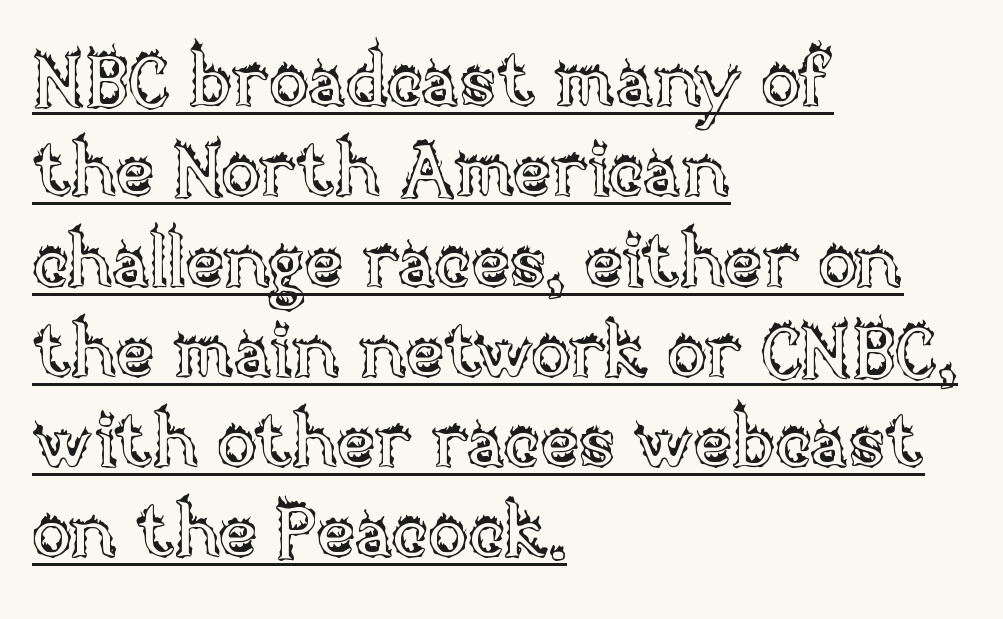
The image shows 74 px text type, upright; set left-aligned, line spacing 1.22x, normal letter spacing, underlined; a large x-height.
